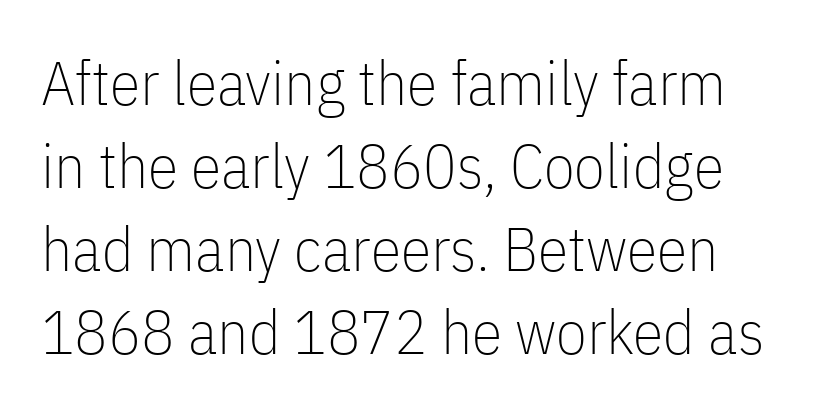
The image shows 62 px thin, condensed sans-serif type, upright; set normal line spacing (1.34x), normal letter spacing, not underlined; low stroke contrast and a medium x-height.
